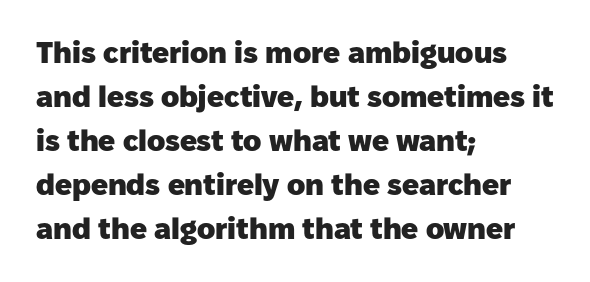
The image shows 30 px heavy sans-serif type, upright; set left-aligned, normal line spacing (1.47x), normal letter spacing, not underlined; low stroke contrast and a medium x-height.
